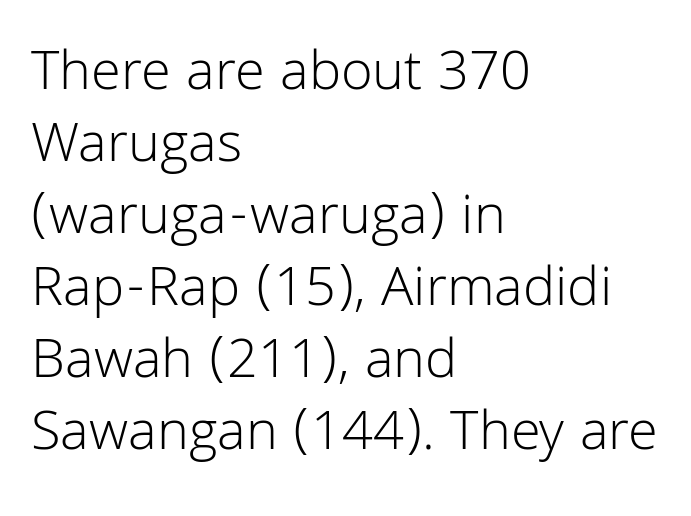
The letters advance in unequal steps, a hallmark of proportional type. The type sits square on the baseline with zero lean. Counters stay open thanks to moderate or lighter strokes. Casual observation: everything's shoved over to the left.
